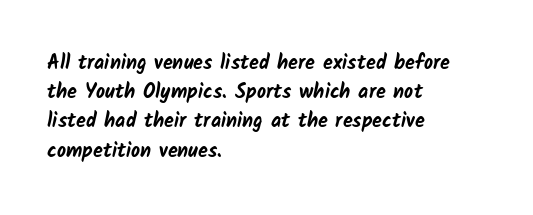
Q: Is the text bold? A: Yes.
Q: Is the text underlined? A: No.
Q: How is the paragraph aligned? A: Left-aligned.
Q: Is the spacing between letters normal or unusually wide? A: Normal.
Q: Is the spacing between lines tight, normal or loose? A: Normal.
